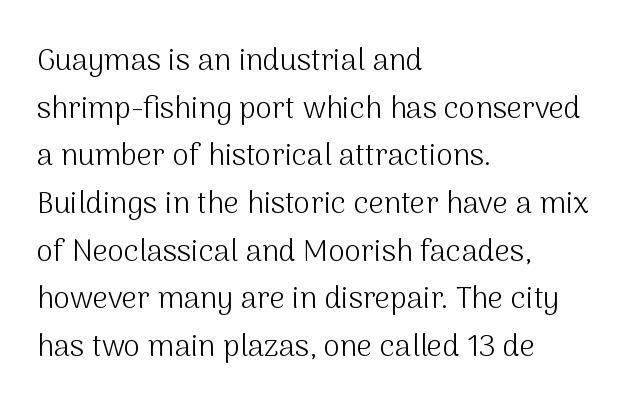
Q: Is the text bold? A: No.
Q: Is the text italic (slanted)? A: No, it is upright.
Q: Is the typeface a serif or a sans-serif typeface? A: Sans-serif.
Q: Is the text underlined? A: No.
Q: How is the paragraph aligned? A: Left-aligned.
Q: Is the spacing between letters normal or unusually wide? A: Normal.
Q: Is the spacing between lines tight, normal or loose? A: Normal.
Q: Width (condensed, normal, or wide)? A: Normal.
Q: Stroke contrast? A: Medium.
Q: x-height? A: Medium.
Q: Monospaced? A: No.
